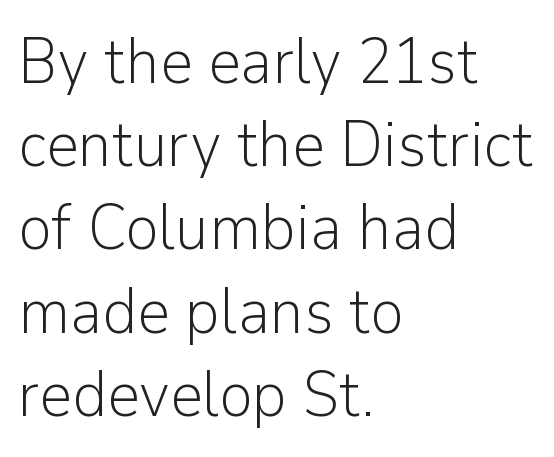
Clear beneath every line of the passage. Is the letter spacing exaggerated? No — it looks like the ordinary default. Typographically, this falls in the sans-serif category. Weight: not bold — regular or lighter. Alignment: flush left. Ascenders rise straight up at ninety degrees.
